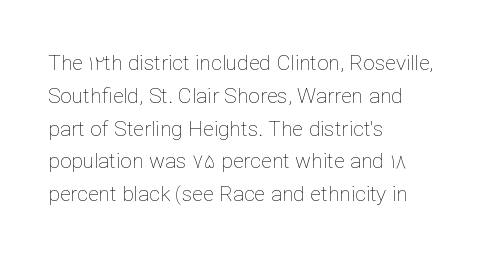
Upright lettering throughout. The rows are spaced the way most documents space them. These lines stack with their left ends in a neat column. The space beneath each line is pristine and unruled. This sample uses plain, unmodified letter spacing. Stem width sits at or under what a default text font uses.
